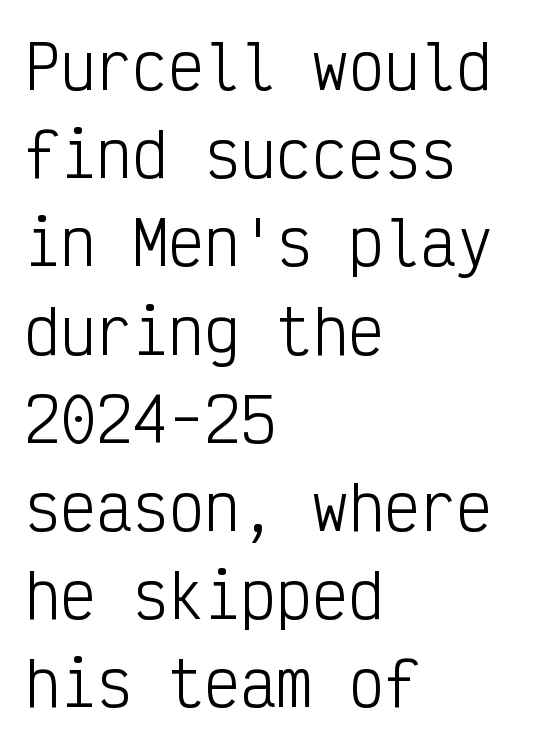
The typeface has the unassuming heft of standard copy or less. Horizontal alignment here is leftward, the default for most running prose. The passage shown is typed in a monospace face where columns stay perfectly aligned. Tracking value appears to be zero — textbook default spacing.
